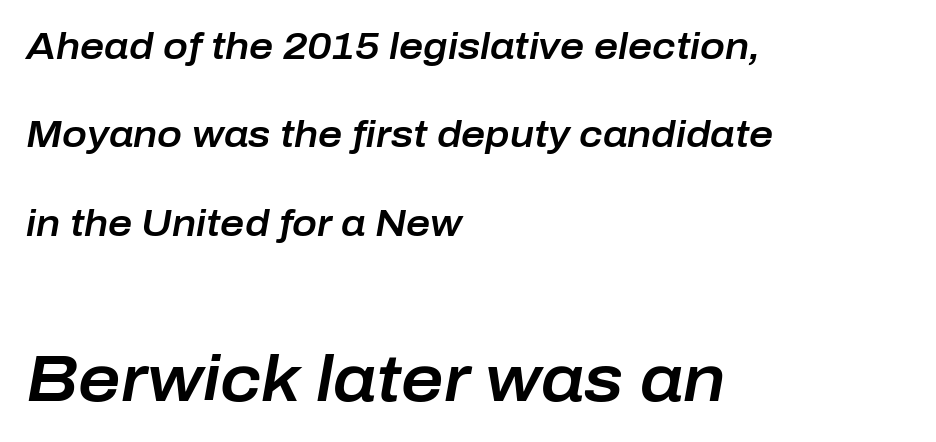
The image shows 65 px text type, italic (leaning right); set left-aligned, loose line spacing (2.39x), normal letter spacing, not underlined; the second (bottom) block is 1.76x larger; low stroke contrast and a medium x-height.
